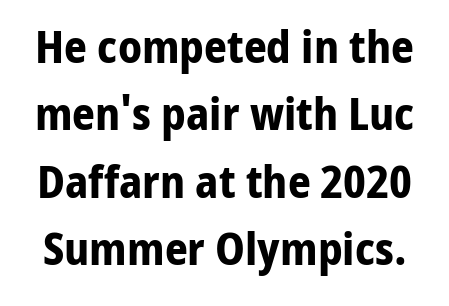
{"serif": "no", "italic": "no", "bold": "yes", "weight": "bold", "width": "normal", "stroke_contrast": "low", "x_height": "medium", "monospaced": "no", "underline": "no", "line_spacing": "normal", "line_spacing_ratio": 1.5, "letter_spacing": "normal", "letter_spacing_em": 0.0, "glyph_px": 45}
